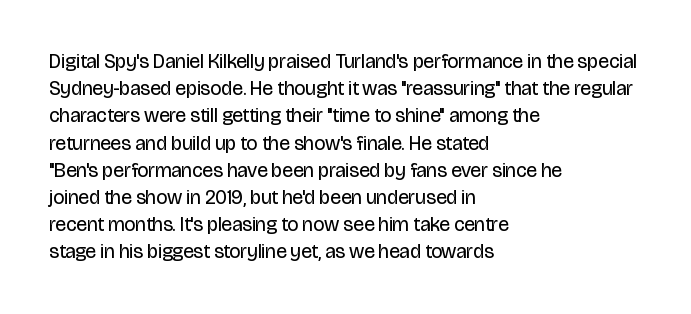
The text block is weighted toward the left margin, trailing off unevenly rightward. Summary of vertical rhythm: regular, with standard interline spacing. Spacing between characters is what you'd get straight out of the box. The letterforms sit at book weight or below.
